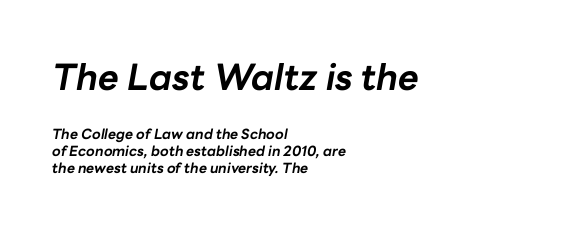
The image shows 36 px bold type, italic (leaning right); set left-aligned, line spacing 1.21x, normal letter spacing, not underlined; the first (top) block is 2.57x larger; low stroke contrast and a medium x-height.
